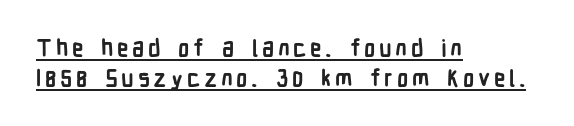
Descenders here cross a horizontal rule under the line. A roman cut, with each character standing at attention. Leading matches the norm, producing a regular column. Short and long lines alike share a common starting point at left. The typesetting leans heavy: a genuine bold.
